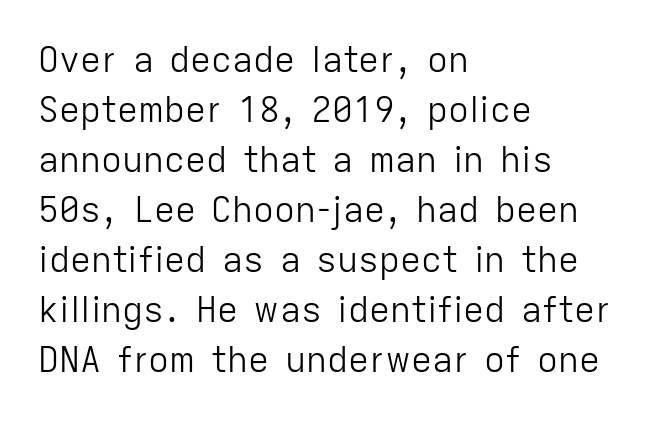
The image shows 35 px light sans-serif type, upright; set left-aligned, normal line spacing (1.43x), normal letter spacing, not underlined; low stroke contrast and a medium x-height.
